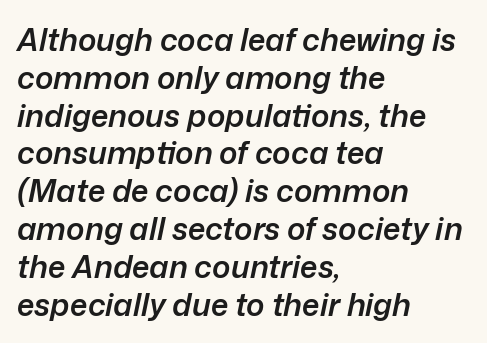
Q: Is the text bold? A: Semi-bold.
Q: Is the text italic (slanted)? A: Yes, it leans right by about 12 degrees.
Q: Is the text underlined? A: No.
Q: How is the paragraph aligned? A: Left-aligned.
Q: Is the spacing between letters normal or unusually wide? A: Normal.
Q: Width (condensed, normal, or wide)? A: Normal.
Q: Stroke contrast? A: Low.
Q: x-height? A: Medium.
Q: Monospaced? A: No.
